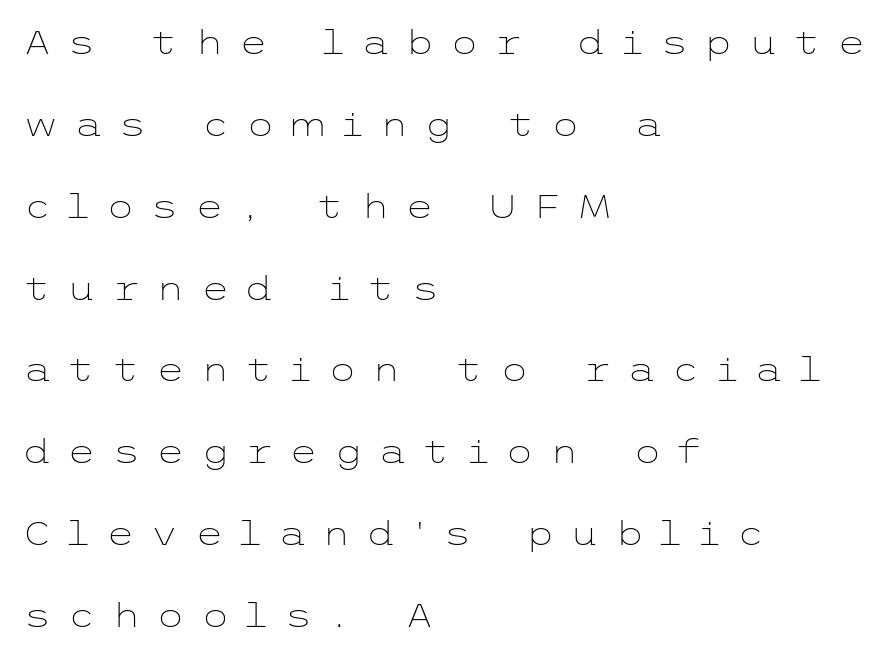
{"serif": "no", "italic": "no", "bold": "no", "weight": "light", "width": "wide", "stroke_contrast": "low", "x_height": "medium", "underline": "no", "align": "left", "line_spacing": "loose", "line_spacing_ratio": 2.48, "letter_spacing": "wide", "letter_spacing_em": 0.47, "glyph_px": 33}
